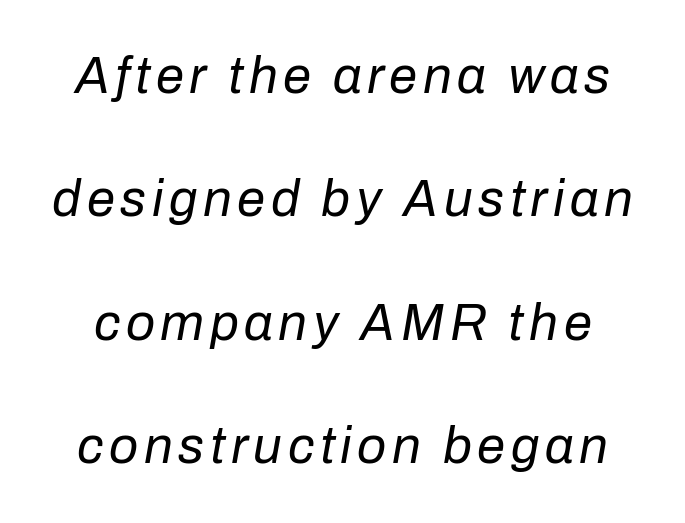
The image shows 51 px regular-weight type, italic (leaning right); set loose line spacing (2.42x), not underlined; low stroke contrast and a medium x-height.
